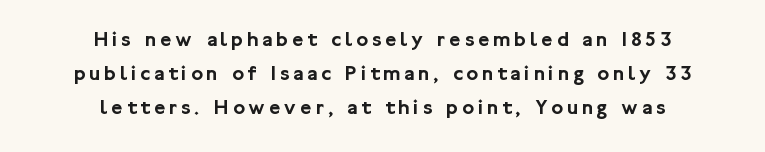
Q: Is the text italic (slanted)? A: No, it is upright.
Q: Is the text underlined? A: No.
Q: How is the paragraph aligned? A: Centered.
Q: Is the spacing between lines tight, normal or loose? A: Normal.
